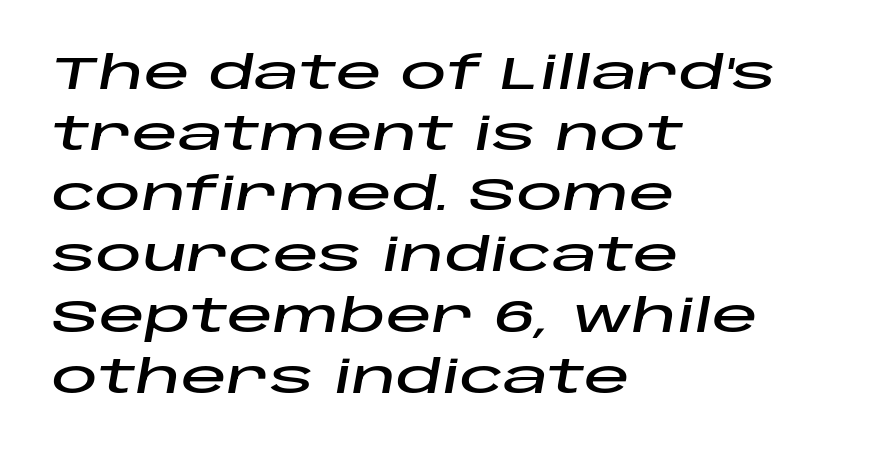
The face used here is proportionally spaced, like ordinary book or web type. These lines keep a tight, regular rhythm from letter to letter. Summary of vertical rhythm: regular, with standard interline spacing. Check under the words: just untouched page. Caption: multi-line text, flush left, ragged right.
